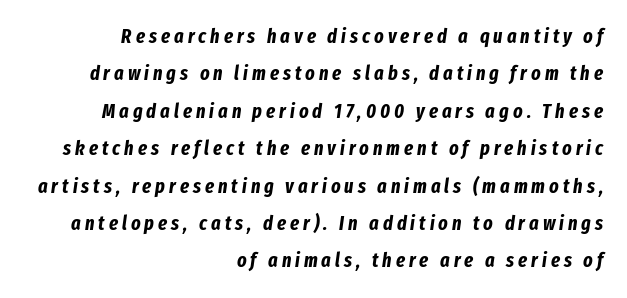
No word sits above an underline. Words appear elongated and porous because spacing is wide. Every character sits at an angle, as italics do. Strokes here are thick enough to call this a true bold.
